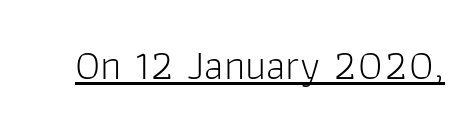
If you drew a line through each stem, it would be perfectly vertical. Decoration check: the copy is underlined. Looks like regular typesetting: each glyph gets only the width it needs. Is this a heavy cut? Hardly; it is regular or lighter.
